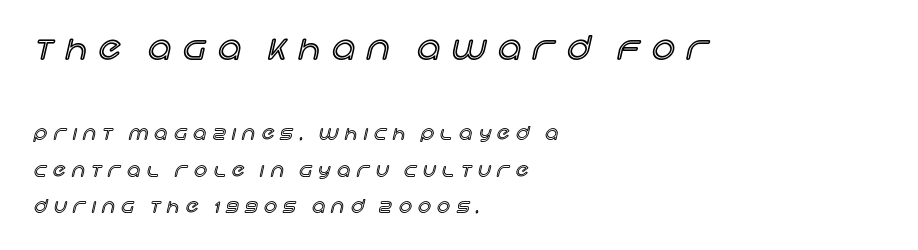
In this sample the first text group is rendered at the bigger scale. Glance below the letters and you will spot only blank space. The rendering uses natural spacing where letterforms have individual widths. Which margin do the lines hug? The left one — the right edge is uneven.
